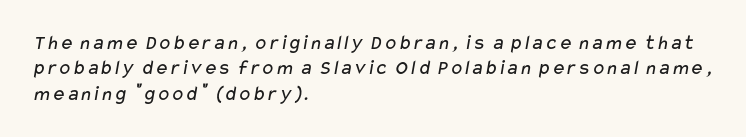
Stem width sits at or under what a default text font uses. Underline: absent. Does extra space separate the letters? No, they use regular spacing. Left-aligned paragraph, ragged on the right.
